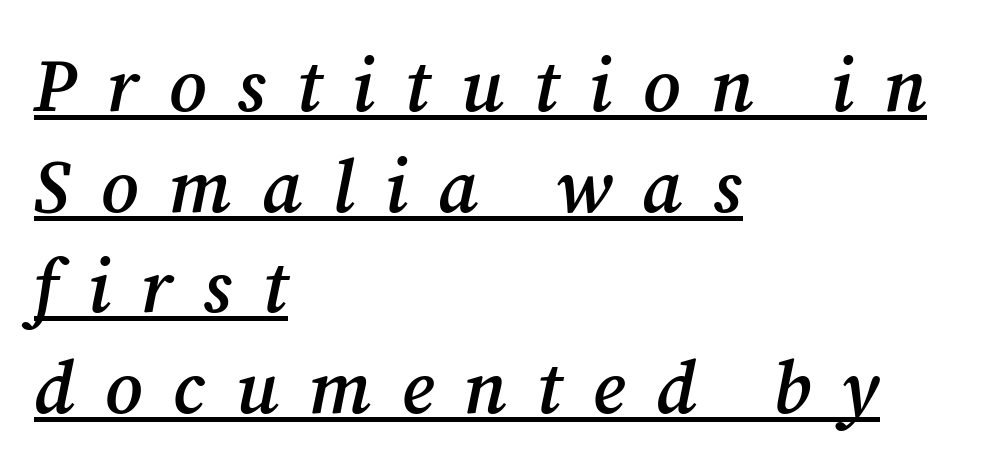
{"serif": "yes", "italic": "yes", "lean": "right", "slant_degrees": 12, "bold": "semi", "weight": "semibold", "width": "normal", "stroke_contrast": "medium", "x_height": "medium", "monospaced": "no", "underline": "yes", "align": "left", "line_spacing": "normal", "line_spacing_ratio": 1.36, "letter_spacing": "wide", "letter_spacing_em": 0.41, "glyph_px": 74}
